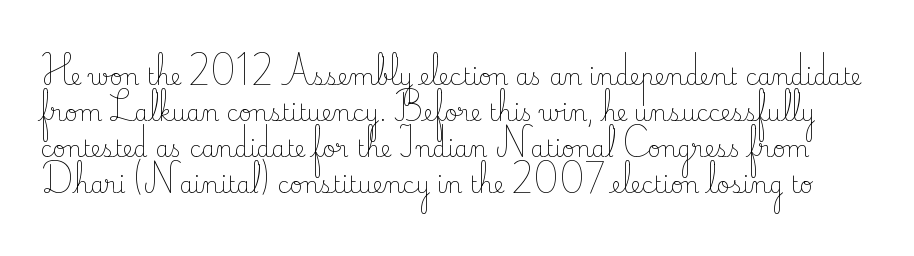
Q: Is the text bold? A: No.
Q: Is the text italic (slanted)? A: No, it is upright.
Q: Is the text underlined? A: No.
Q: Is the spacing between letters normal or unusually wide? A: Normal.
Q: Is the spacing between lines tight, normal or loose? A: Normal.
